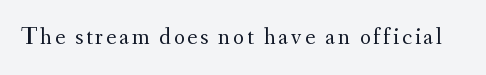
Only glyphs here, with clear space below each row. Posture: upright roman. The font is comparable to plain body text, perhaps lighter.
